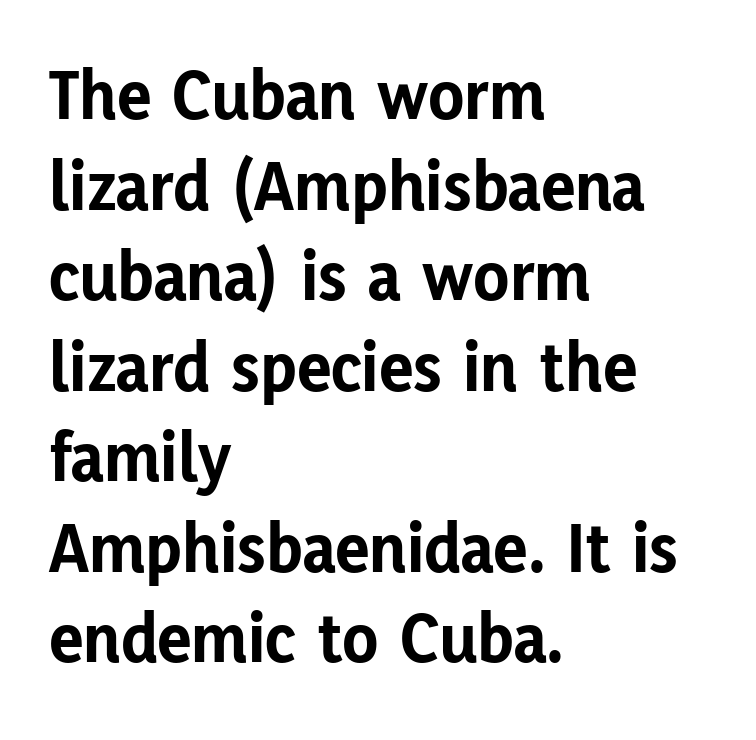
Q: Is the text bold? A: Yes.
Q: Is the text italic (slanted)? A: No, it is upright.
Q: Is the typeface a serif or a sans-serif typeface? A: Sans-serif.
Q: Is the text underlined? A: No.
Q: How is the paragraph aligned? A: Left-aligned.
Q: Is the spacing between letters normal or unusually wide? A: Normal.
Q: Width (condensed, normal, or wide)? A: Normal.
Q: Stroke contrast? A: Low.
Q: x-height? A: Medium.
Q: Monospaced? A: No.
